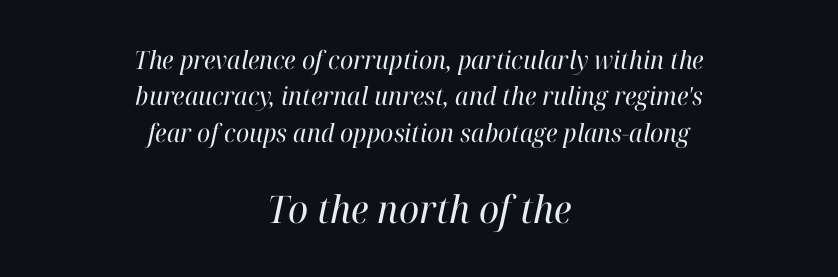
Q: Is the text bold? A: No.
Q: Is the text italic (slanted)? A: Yes, it leans right by about 12 degrees.
Q: Is the typeface a serif or a sans-serif typeface? A: Serif.
Q: Is the text underlined? A: No.
Q: How is the paragraph aligned? A: Centered.
Q: Is the spacing between letters normal or unusually wide? A: Normal.
Q: Is the spacing between lines tight, normal or loose? A: Normal.
Q: Which block of text is set in a larger size, the first (top) or the second (bottom)? A: The second (bottom) one.
Q: Width (condensed, normal, or wide)? A: Normal.
Q: Stroke contrast? A: High.
Q: x-height? A: Medium.
Q: Monospaced? A: No.
